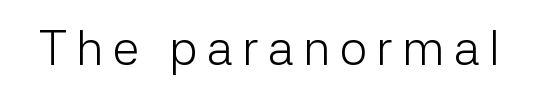
Q: Is the text bold? A: No.
Q: Is the text italic (slanted)? A: No, it is upright.
Q: Is the typeface a serif or a sans-serif typeface? A: Sans-serif.
Q: Is the text underlined? A: No.
Q: Width (condensed, normal, or wide)? A: Normal.
Q: Stroke contrast? A: Low.
Q: x-height? A: Medium.
Q: Monospaced? A: No.
